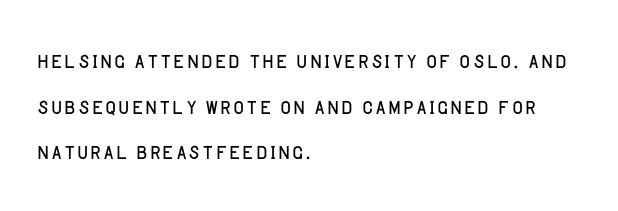
Q: Is the text bold? A: No.
Q: Is the text italic (slanted)? A: No, it is upright.
Q: Is the typeface a serif or a sans-serif typeface? A: Sans-serif.
Q: Is the text underlined? A: No.
Q: How is the paragraph aligned? A: Left-aligned.
Q: Is the spacing between letters normal or unusually wide? A: Normal.
Q: Is the spacing between lines tight, normal or loose? A: Normal.
Q: Width (condensed, normal, or wide)? A: Normal.
Q: Stroke contrast? A: Low.
Q: x-height? A: Large.
Q: Monospaced? A: No.
